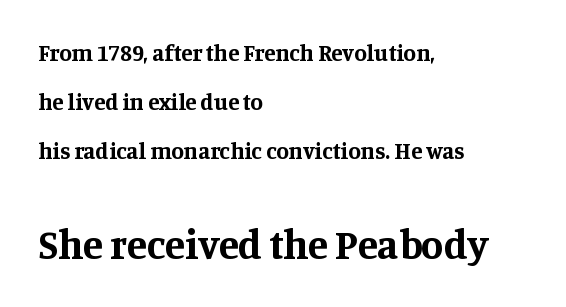
Q: Is the text bold? A: Yes.
Q: Is the text italic (slanted)? A: No, it is upright.
Q: Is the typeface a serif or a sans-serif typeface? A: Serif.
Q: Is the text underlined? A: No.
Q: How is the paragraph aligned? A: Left-aligned.
Q: Is the spacing between letters normal or unusually wide? A: Normal.
Q: Is the spacing between lines tight, normal or loose? A: Loose.
Q: Which block of text is set in a larger size, the first (top) or the second (bottom)? A: The second (bottom) one.
Q: Width (condensed, normal, or wide)? A: Normal.
Q: Stroke contrast? A: Medium.
Q: x-height? A: Large.
Q: Monospaced? A: No.
